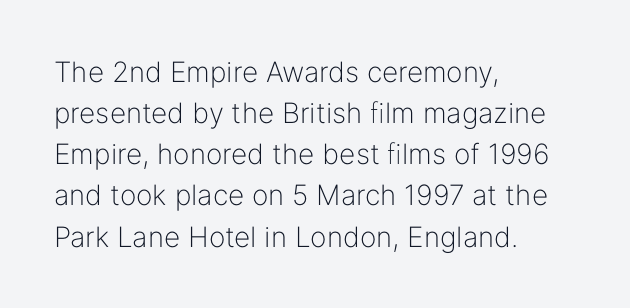
{"serif": "no", "italic": "no", "bold": "no", "weight": "light", "width": "normal", "stroke_contrast": "low", "x_height": "medium", "monospaced": "no", "underline": "no", "align": "left", "line_spacing": "normal", "line_spacing_ratio": 1.47, "letter_spacing": "normal", "letter_spacing_em": 0.0, "glyph_px": 28}
